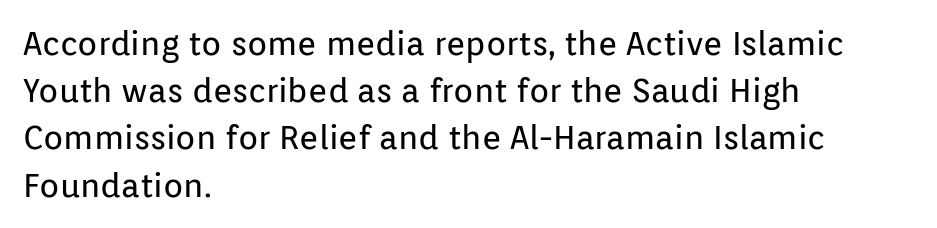
Stroke mass is kept to a normal reading level or below. Nobody drew a line under any word here. The line-height multiplier appears to be the usual default. Check where the strokes stop: nothing finishes them off — pure sans.
